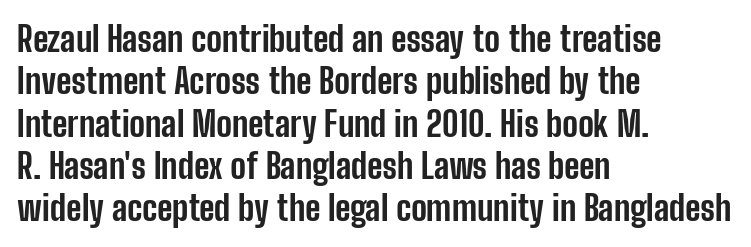
Q: Is the text bold? A: Yes.
Q: Is the text italic (slanted)? A: No, it is upright.
Q: Is the typeface a serif or a sans-serif typeface? A: Sans-serif.
Q: Is the text underlined? A: No.
Q: How is the paragraph aligned? A: Left-aligned.
Q: Is the spacing between letters normal or unusually wide? A: Normal.
Q: Width (condensed, normal, or wide)? A: Condensed.
Q: Stroke contrast? A: Low.
Q: x-height? A: Medium.
Q: Monospaced? A: No.
